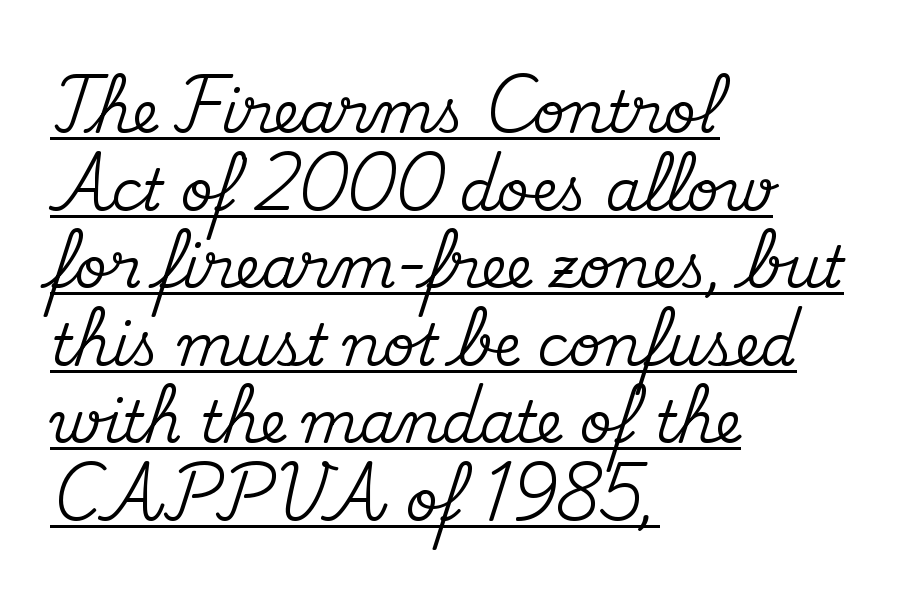
The image shows 57 px serif type; set left-aligned, normal line spacing (1.36x), normal letter spacing, underlined; medium stroke contrast and a small x-height.
